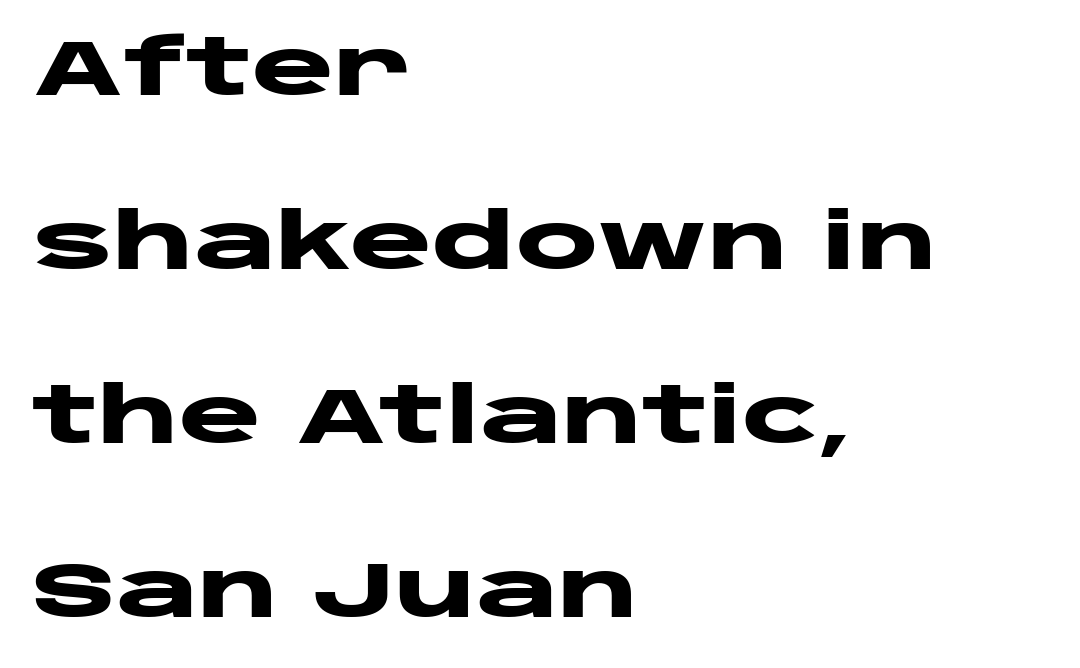
The strip under each line holds only bare page. The rendering shows plain stroke endings on the letterforms — a sans-serif design. The passage shown is typed in a proportional face where columns would drift. Summary of vertical rhythm: relaxed, with wide interline spacing.
